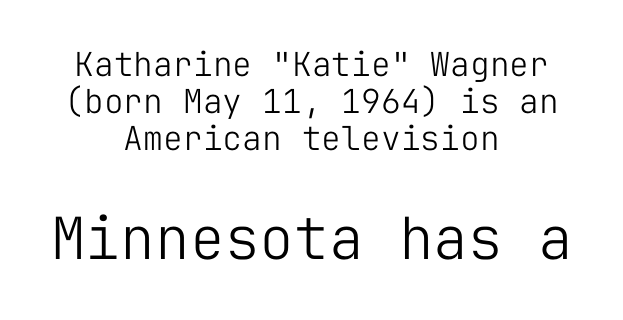
Nothing heavy about these letters — not bold at all. Rows of type sit shoulder to shoulder in the vertical direction. The passage shown is typed in a monospace face where columns stay perfectly aligned. Every row of glyphs is offset so its center matches the block's center. Type size steps up from the first block to the second.
